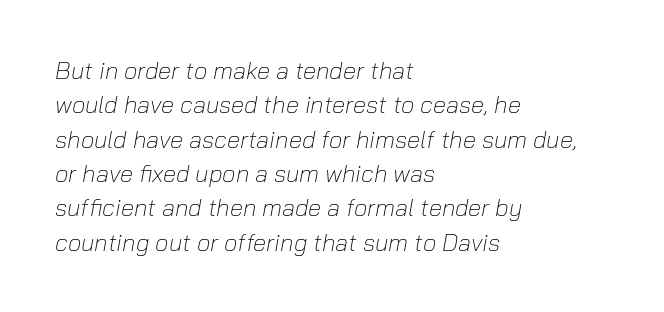
Q: Is the text bold? A: No.
Q: Is the text italic (slanted)? A: Yes, it leans right by about 10 degrees.
Q: Is the text underlined? A: No.
Q: How is the paragraph aligned? A: Left-aligned.
Q: Is the spacing between letters normal or unusually wide? A: Normal.
Q: Is the spacing between lines tight, normal or loose? A: Normal.
